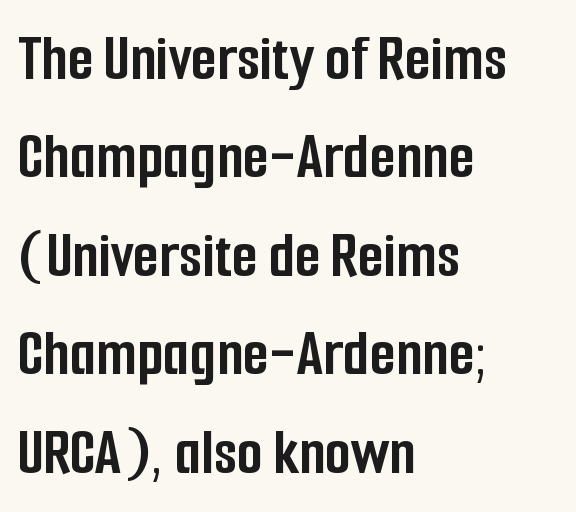
Q: Is the text bold? A: Yes.
Q: Is the text italic (slanted)? A: No, it is upright.
Q: Is the typeface a serif or a sans-serif typeface? A: Sans-serif.
Q: Is the text underlined? A: No.
Q: How is the paragraph aligned? A: Left-aligned.
Q: Is the spacing between letters normal or unusually wide? A: Normal.
Q: Is the spacing between lines tight, normal or loose? A: Normal.
Q: Width (condensed, normal, or wide)? A: Condensed.
Q: Stroke contrast? A: Low.
Q: x-height? A: Medium.
Q: Monospaced? A: No.
